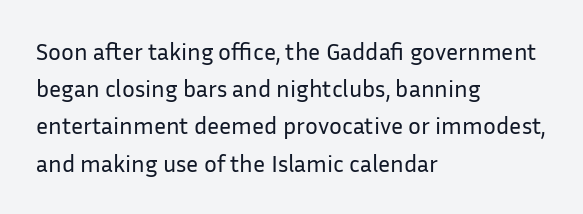
Q: Is the text bold? A: No.
Q: Is the text italic (slanted)? A: No, it is upright.
Q: Is the text underlined? A: No.
Q: How is the paragraph aligned? A: Left-aligned.
Q: Is the spacing between letters normal or unusually wide? A: Normal.
Q: Is the spacing between lines tight, normal or loose? A: Normal.
